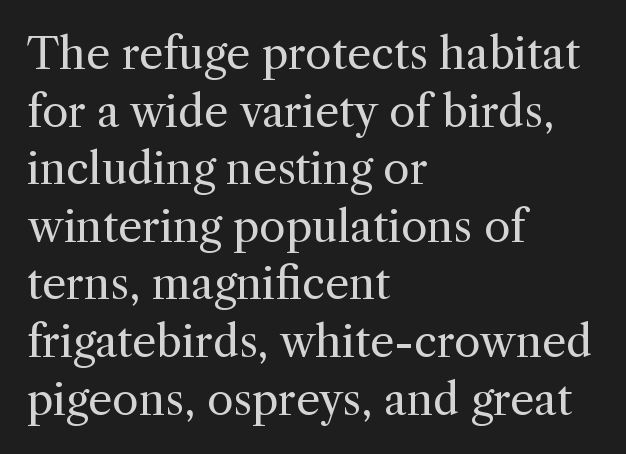
Q: Is the text bold? A: No.
Q: Is the text italic (slanted)? A: No, it is upright.
Q: Is the typeface a serif or a sans-serif typeface? A: Serif.
Q: Is the text underlined? A: No.
Q: How is the paragraph aligned? A: Left-aligned.
Q: Is the spacing between letters normal or unusually wide? A: Normal.
Q: Is the spacing between lines tight, normal or loose? A: Normal.
Q: Width (condensed, normal, or wide)? A: Normal.
Q: x-height? A: Medium.
Q: Monospaced? A: No.
